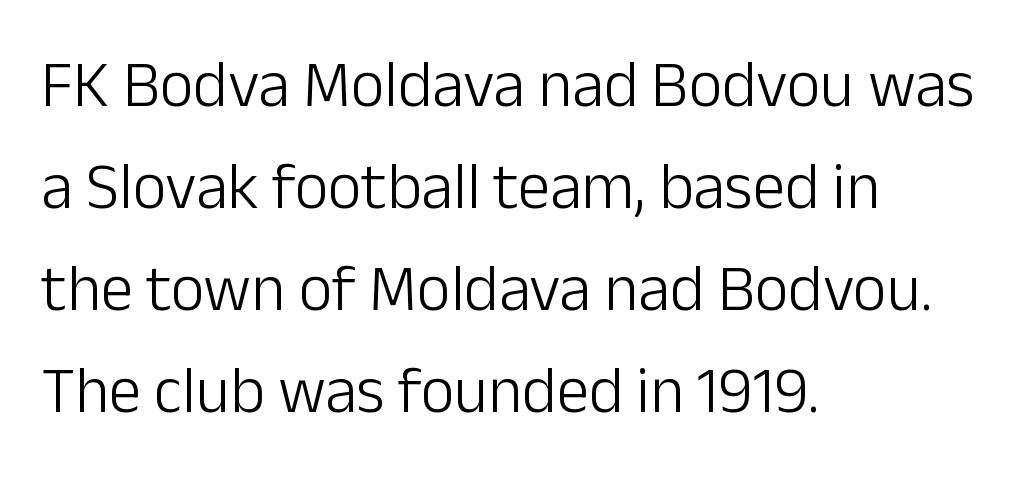
Q: Is the text bold? A: No.
Q: Is the text italic (slanted)? A: No, it is upright.
Q: Is the typeface a serif or a sans-serif typeface? A: Sans-serif.
Q: Is the text underlined? A: No.
Q: How is the paragraph aligned? A: Left-aligned.
Q: Is the spacing between letters normal or unusually wide? A: Normal.
Q: Is the spacing between lines tight, normal or loose? A: Normal.
Q: Width (condensed, normal, or wide)? A: Normal.
Q: Stroke contrast? A: Low.
Q: x-height? A: Medium.
Q: Monospaced? A: No.
